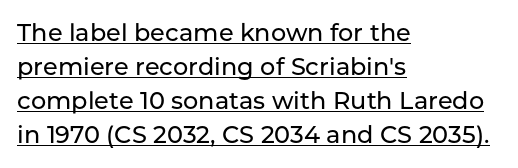
{"italic": "no", "underline": "yes", "align": "left", "line_spacing": "normal", "line_spacing_ratio": 1.42, "letter_spacing": "normal", "letter_spacing_em": 0.0, "glyph_px": 24}
